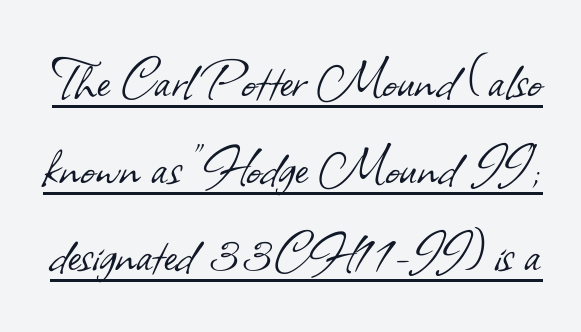
{"serif": "no", "bold": "no", "weight": "light", "width": "normal", "stroke_contrast": "low", "x_height": "small", "monospaced": "no", "underline": "yes", "line_spacing": "normal", "line_spacing_ratio": 1.4, "letter_spacing": "normal", "letter_spacing_em": 0.0, "glyph_px": 62}
